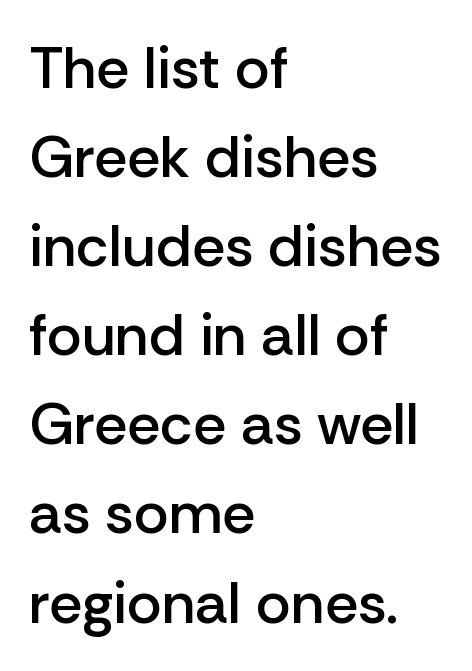
Q: Is the text bold? A: Semi-bold.
Q: Is the text italic (slanted)? A: No, it is upright.
Q: Is the typeface a serif or a sans-serif typeface? A: Sans-serif.
Q: Is the text underlined? A: No.
Q: How is the paragraph aligned? A: Left-aligned.
Q: Is the spacing between letters normal or unusually wide? A: Normal.
Q: Is the spacing between lines tight, normal or loose? A: Normal.
Q: Width (condensed, normal, or wide)? A: Normal.
Q: Stroke contrast? A: Low.
Q: x-height? A: Medium.
Q: Monospaced? A: No.
